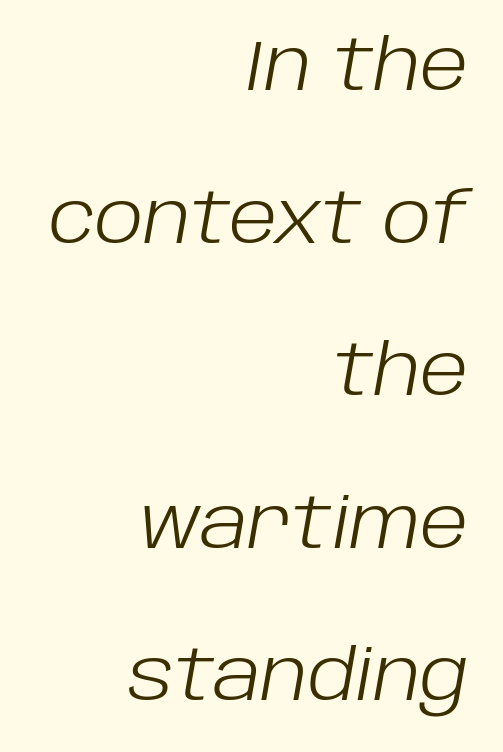
{"italic": "yes", "lean": "right", "slant_degrees": 10, "bold": "no", "weight": "light", "width": "normal", "stroke_contrast": "low", "x_height": "large", "monospaced": "no", "underline": "no", "align": "right", "line_spacing": "loose", "line_spacing_ratio": 2.18, "letter_spacing": "normal", "letter_spacing_em": 0.0, "glyph_px": 70}
